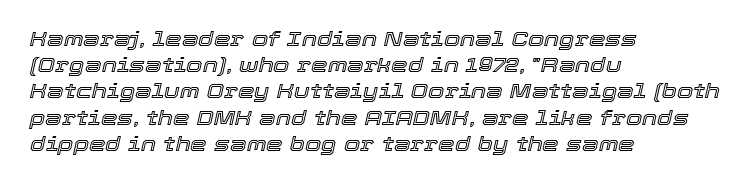
Q: Is the text italic (slanted)? A: Yes, it leans right by about 12 degrees.
Q: Is the text underlined? A: No.
Q: How is the paragraph aligned? A: Left-aligned.
Q: Is the spacing between letters normal or unusually wide? A: Normal.
Q: Is the spacing between lines tight, normal or loose? A: Normal.
